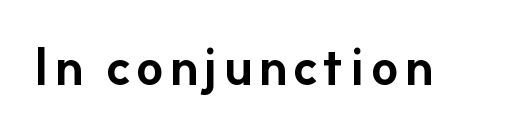
The image shows 50 px bold sans-serif type, upright; set not underlined; low stroke contrast and a small x-height.
